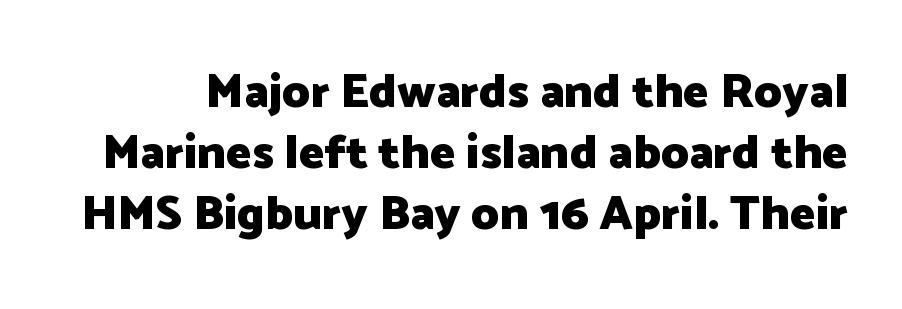
Rendered with straight, roman letterforms. This is sans-serif lettering, the kind often seen on screens and signage. Whoever set this chose a conventional vertical rhythm. A dark, heavy texture on the line: the type is bold.
